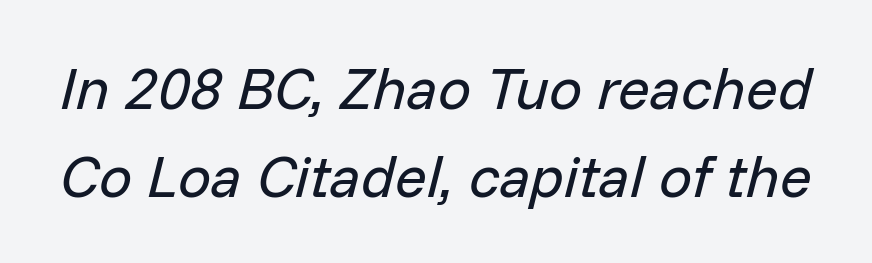
The image shows 59 px regular-weight type, italic (leaning right); set normal line spacing (1.5x), normal letter spacing, not underlined; low stroke contrast and a medium x-height.
